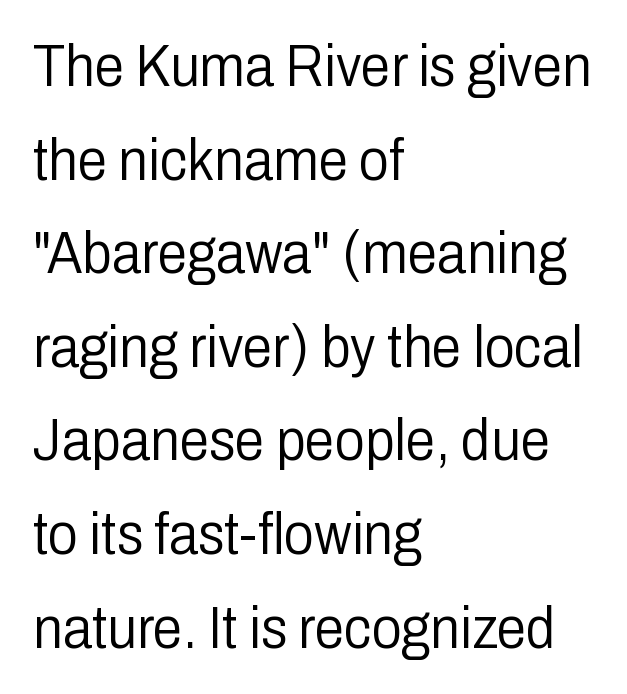
The image shows 60 px light, condensed sans-serif type, upright; set left-aligned, normal line spacing (1.56x), normal letter spacing, not underlined; low stroke contrast and a medium x-height.
